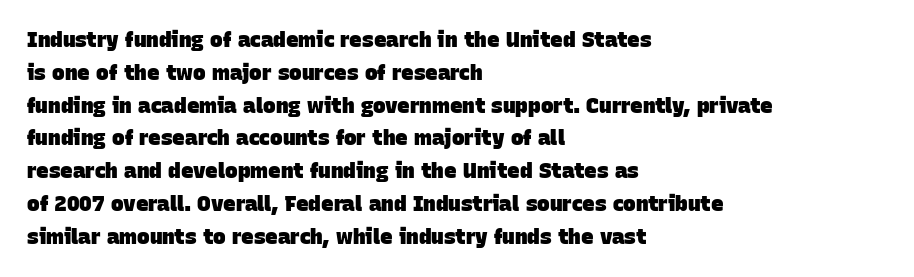
The baseline area is clear. Does extra space separate the letters? No, they use regular spacing. Evenly set lines give the paragraph a standard silhouette. These words are printed bold, with thick strokes throughout. Is the block centered? No — it sits flush against the left margin.
